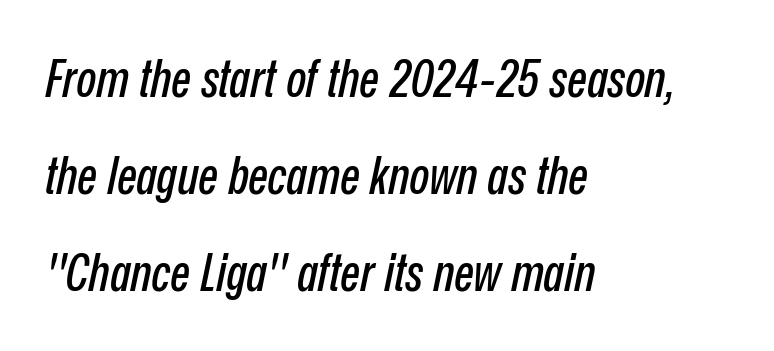
{"italic": "yes", "lean": "right", "slant_degrees": 12, "width": "condensed", "stroke_contrast": "low", "x_height": "medium", "monospaced": "no", "underline": "no", "align": "left", "line_spacing_ratio": 1.87, "letter_spacing": "normal", "letter_spacing_em": 0.0, "glyph_px": 52}
